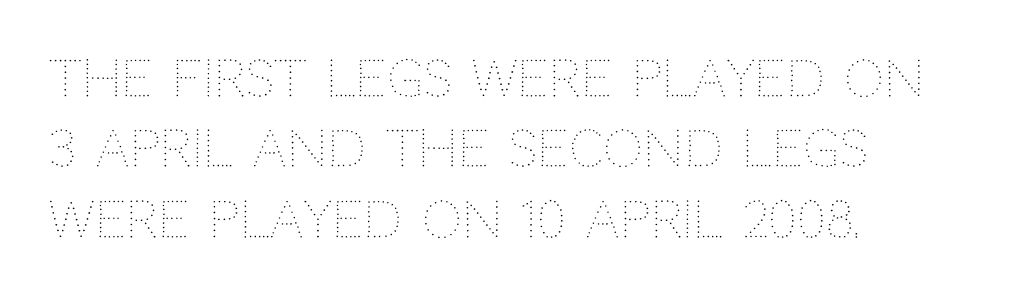
Q: Is the text bold? A: No.
Q: Is the text italic (slanted)? A: No, it is upright.
Q: Is the text underlined? A: No.
Q: How is the paragraph aligned? A: Left-aligned.
Q: Is the spacing between letters normal or unusually wide? A: Normal.
Q: Is the spacing between lines tight, normal or loose? A: Normal.
Q: Width (condensed, normal, or wide)? A: Normal.
Q: Stroke contrast? A: Medium.
Q: x-height? A: Large.
Q: Monospaced? A: No.
